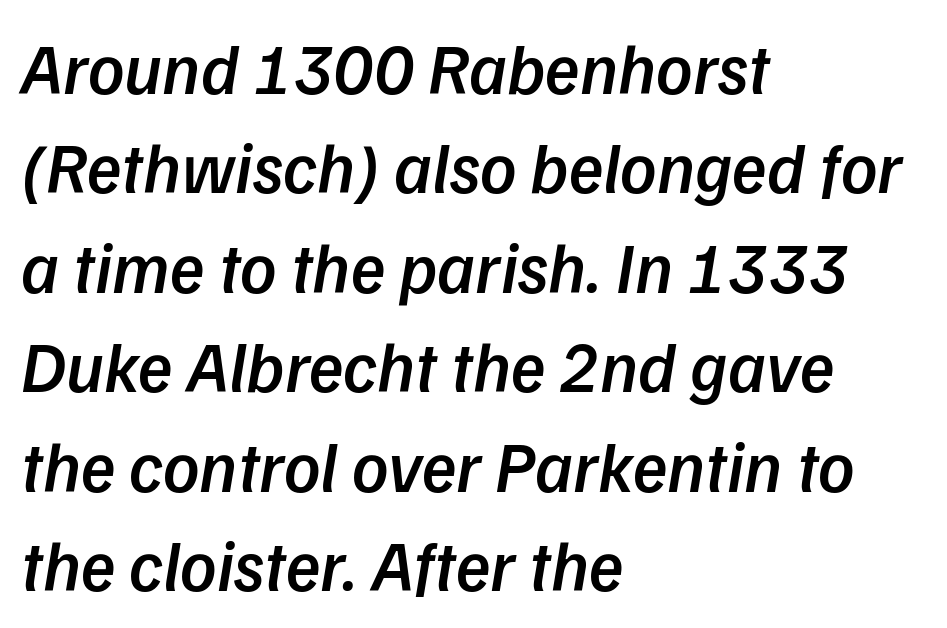
The image shows 71 px semibold sans-serif type; set left-aligned, normal line spacing (1.4x), normal letter spacing, not underlined; low stroke contrast and a medium x-height.
